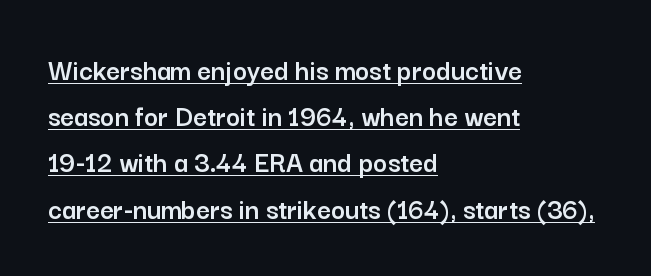
{"serif": "no", "italic": "no", "width": "normal", "stroke_contrast": "low", "x_height": "medium", "monospaced": "no", "underline": "yes", "align": "left", "line_spacing": "normal", "line_spacing_ratio": 1.54, "letter_spacing": "normal", "letter_spacing_em": 0.0, "glyph_px": 30}
